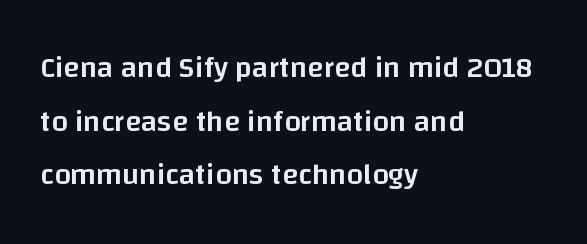
{"serif": "no", "italic": "no", "bold": "semi", "weight": "semibold", "width": "normal", "stroke_contrast": "low", "x_height": "large", "monospaced": "no", "underline": "no", "align": "left", "line_spacing_ratio": 1.79, "letter_spacing": "normal", "letter_spacing_em": 0.0, "glyph_px": 30}
